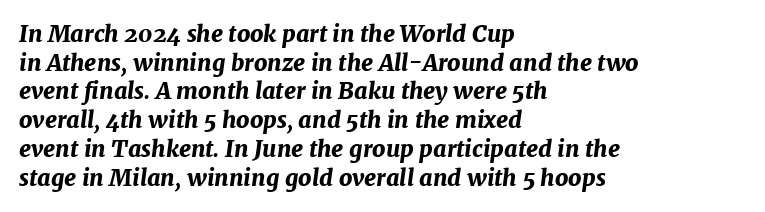
Typeset ragged right — the left edge is the straight one. I'd describe the lettering as bold — thick and assertive. The rendering uses a moderate line-height, typical for paragraphs. Students, note that the glyphs here touch the page at normal intervals. The lettering tilts uniformly, giving the passage an italic look.
